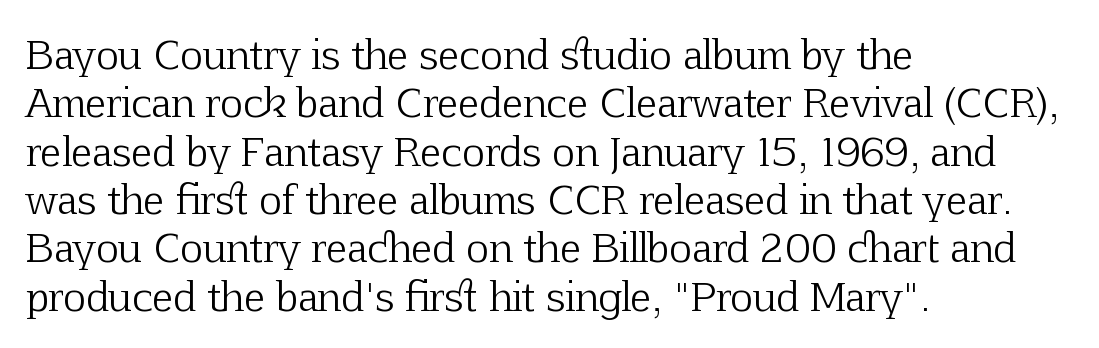
Q: Is the text bold? A: No.
Q: Is the text italic (slanted)? A: No, it is upright.
Q: Is the typeface a serif or a sans-serif typeface? A: Serif.
Q: Is the text underlined? A: No.
Q: How is the paragraph aligned? A: Left-aligned.
Q: Is the spacing between letters normal or unusually wide? A: Normal.
Q: Width (condensed, normal, or wide)? A: Normal.
Q: Stroke contrast? A: Low.
Q: x-height? A: Medium.
Q: Monospaced? A: No.
